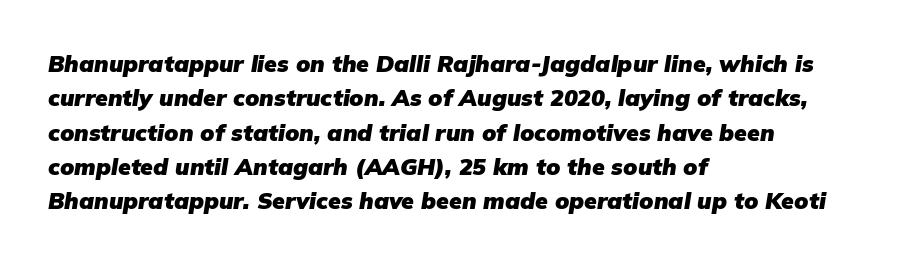
The image shows 23 px bold type, italic (leaning right); set left-aligned, normal line spacing (1.49x), normal letter spacing, not underlined.
